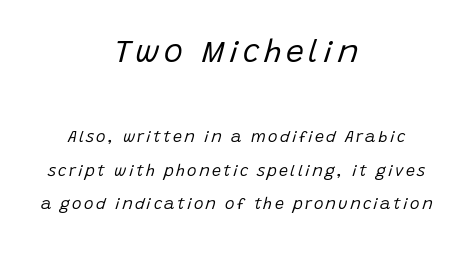
Q: Is the text bold? A: No.
Q: Is the text italic (slanted)? A: Yes, it leans right by about 15 degrees.
Q: Is the text underlined? A: No.
Q: How is the paragraph aligned? A: Centered.
Q: Is the spacing between lines tight, normal or loose? A: Loose.
Q: Which block of text is set in a larger size, the first (top) or the second (bottom)? A: The first (top) one.
Q: Width (condensed, normal, or wide)? A: Normal.
Q: Stroke contrast? A: Low.
Q: x-height? A: Large.
Q: Monospaced? A: No.
